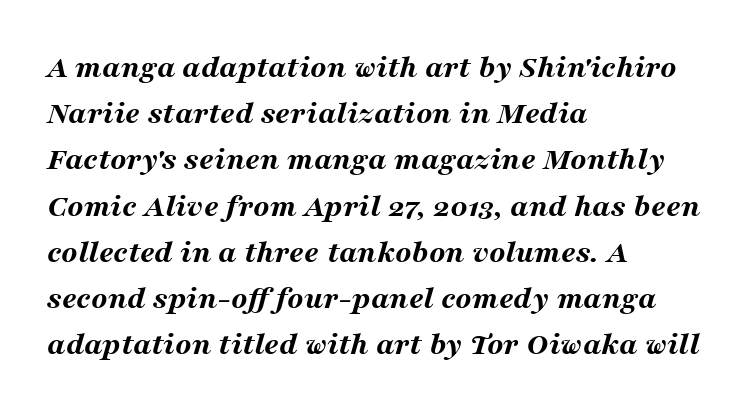
The image shows 33 px bold, wide type, italic (leaning right); set left-aligned, normal line spacing (1.4x), normal letter spacing, not underlined; medium stroke contrast and a medium x-height.
